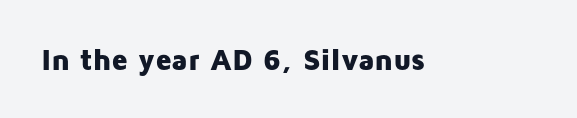
The image shows 30 px heavy sans-serif type, upright; set normal letter spacing, not underlined; low stroke contrast and a medium x-height.
